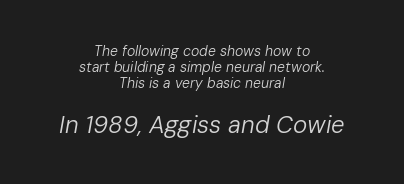
The text block is weighted toward neither margin, spreading evenly from the middle. A typesetter would mark this as italic. Is the letter spacing exaggerated? No — it looks like the ordinary default. Rows of type sit shoulder to shoulder in the vertical direction. Has an underline been added? It has not.
